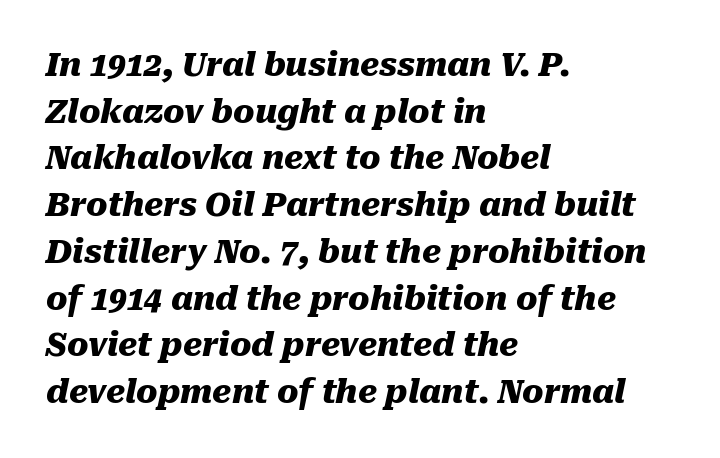
The image shows 32 px heavy type, italic (leaning right); set left-aligned, normal line spacing (1.46x), normal letter spacing, not underlined; medium stroke contrast and a medium x-height.
